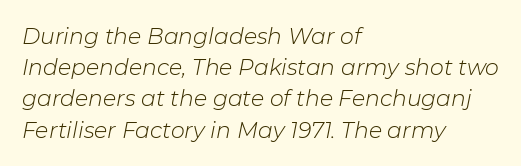
{"italic": "yes", "lean": "right", "slant_degrees": 11, "bold": "no", "underline": "no", "align": "left", "line_spacing": "normal", "line_spacing_ratio": 1.42, "letter_spacing": "normal", "letter_spacing_em": 0.0, "glyph_px": 22}
